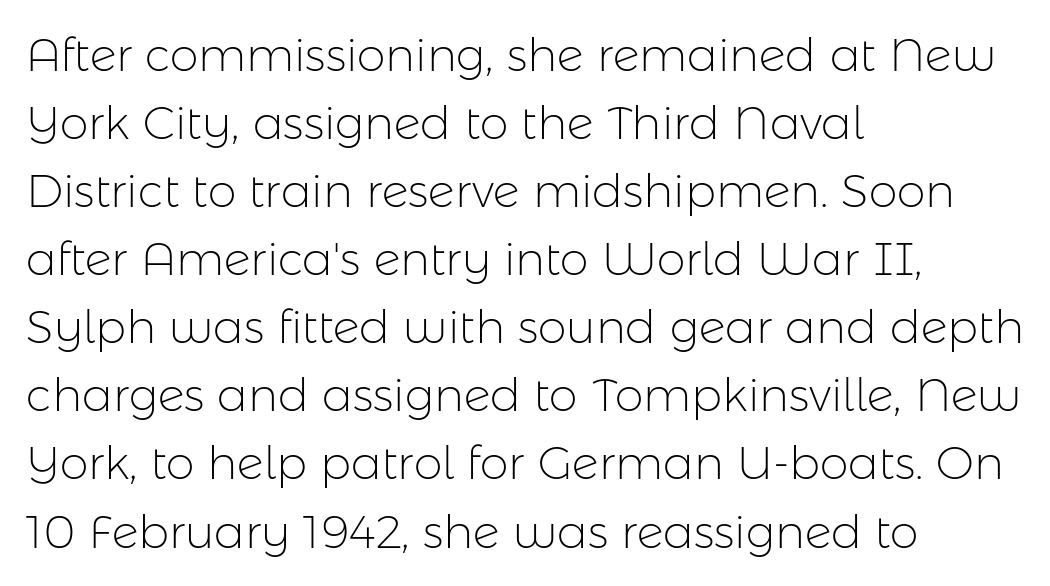
Students, note that the glyphs here touch the page at normal intervals. Posture: vertical. Font category for this specimen: sans-serif. Is this a fixed-width face? No — the glyphs have proportional, varying widths.
